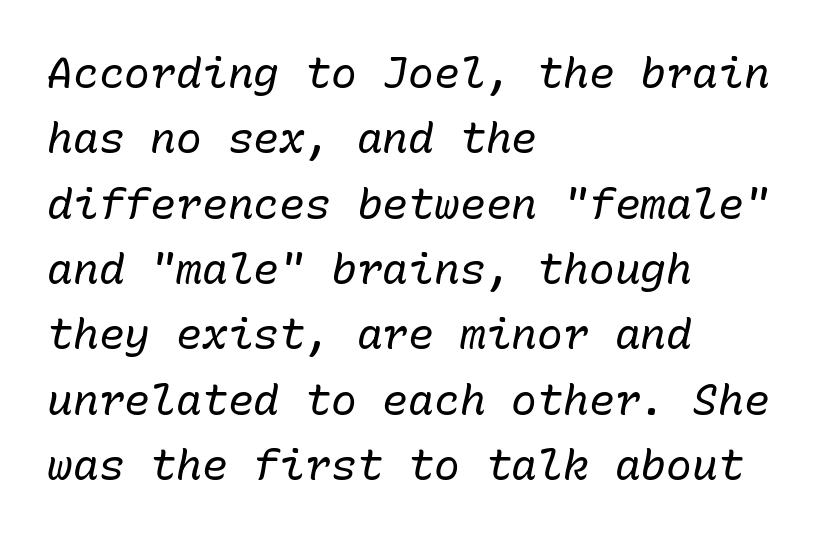
The image shows 43 px regular-weight type, italic (leaning right), monospaced; set left-aligned, normal line spacing (1.52x), normal letter spacing, not underlined; low stroke contrast and a medium x-height.
